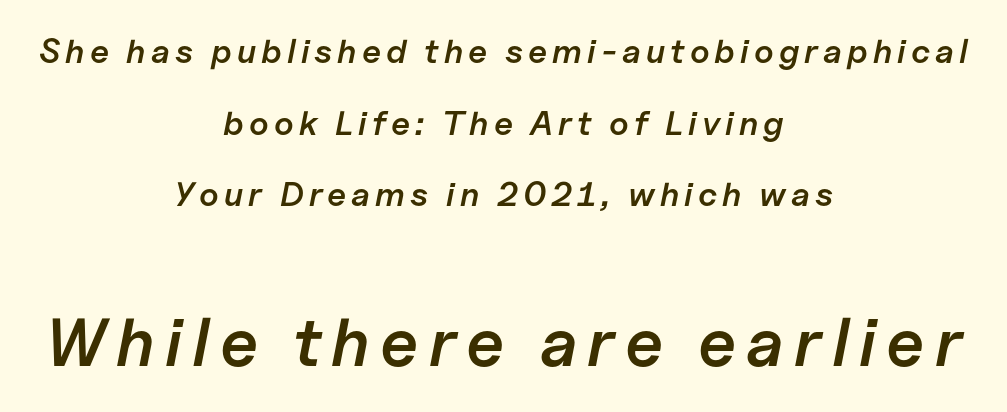
{"italic": "yes", "lean": "right", "slant_degrees": 11, "bold": "semi", "weight": "semibold", "width": "normal", "stroke_contrast": "low", "x_height": "medium", "monospaced": "no", "underline": "no", "align": "center", "line_spacing": "loose", "line_spacing_ratio": 2.11, "larger_block": "second", "size_ratio": 2.0, "glyph_px": 68}
